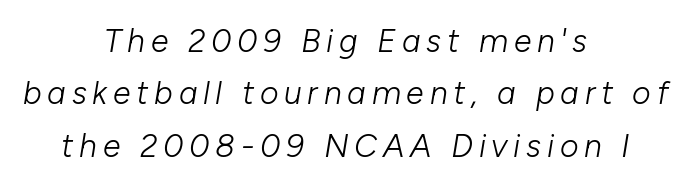
The image shows 32 px light type, italic (leaning right); set centered, normal line spacing (1.64x), not underlined; low stroke contrast and a medium x-height.
